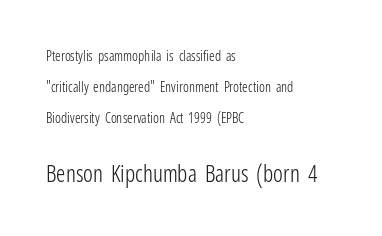
{"italic": "no", "bold": "no", "underline": "no", "align": "left", "line_spacing": "loose", "line_spacing_ratio": 2.21, "letter_spacing": "normal", "letter_spacing_em": 0.0, "larger_block": "second", "size_ratio": 1.64, "glyph_px": 23}
